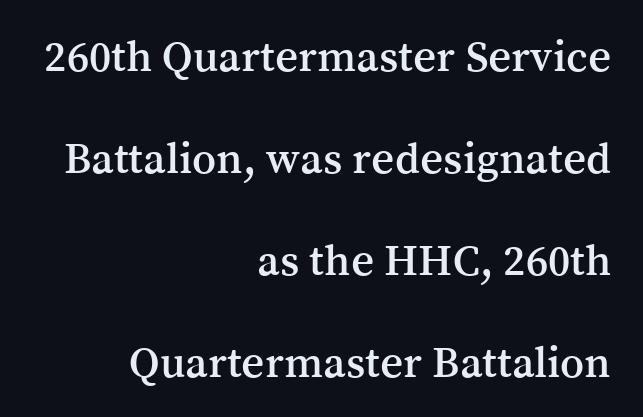
The passage is arranged like a letterhead date or caption credit — flush right. The lines are spread far apart with generous leading. Regarding serifs, this sample has them. Is the letter spacing exaggerated? No — it looks like the ordinary default. These lines are rendered in a variable-pitch font.
